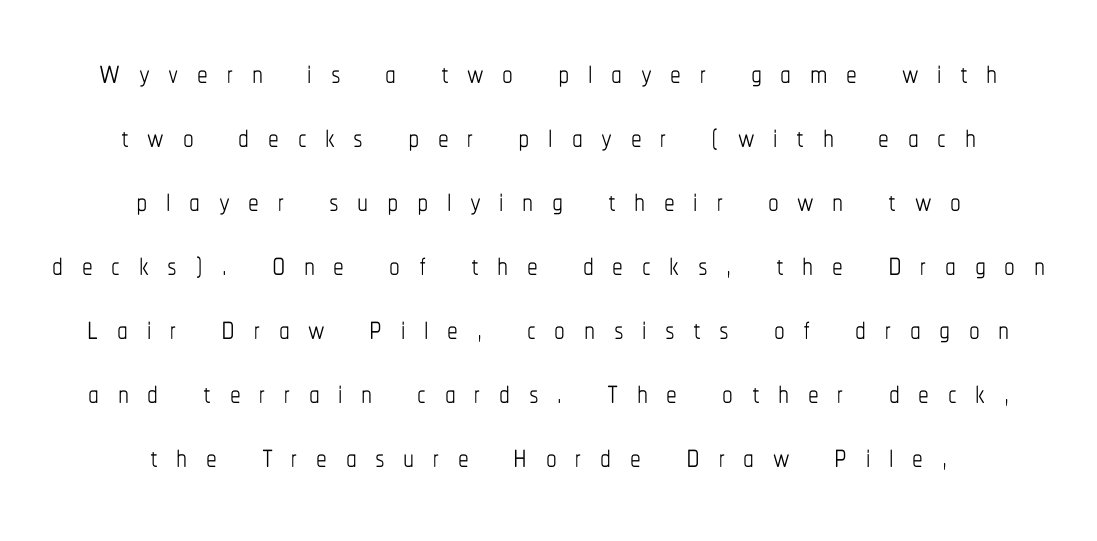
{"italic": "no", "bold": "no", "weight": "thin", "width": "condensed", "stroke_contrast": "low", "x_height": "medium", "monospaced": "no", "underline": "no", "align": "center", "line_spacing": "normal", "line_spacing_ratio": 1.49, "letter_spacing": "wide", "letter_spacing_em": 0.43, "glyph_px": 43}
